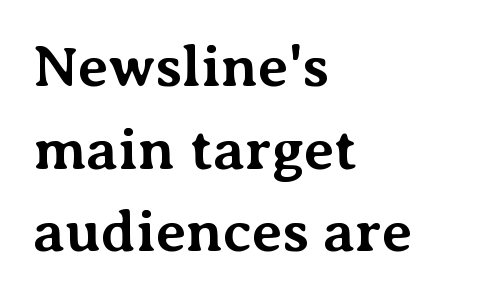
Type without underlining. Weight: bold. There is no visible air inserted between adjacent glyphs. Leading matches the norm, producing a regular column.
